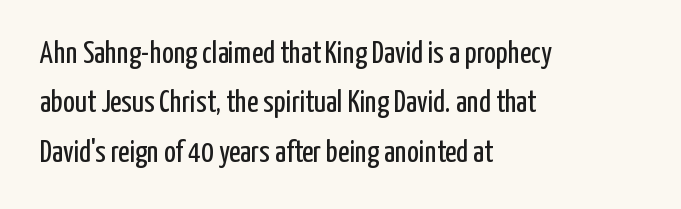
{"serif": "no", "italic": "no", "bold": "no", "weight": "regular", "width": "condensed", "stroke_contrast": "low", "x_height": "medium", "monospaced": "no", "underline": "no", "align": "left", "line_spacing": "normal", "line_spacing_ratio": 1.59, "letter_spacing": "normal", "letter_spacing_em": 0.0, "glyph_px": 31}
